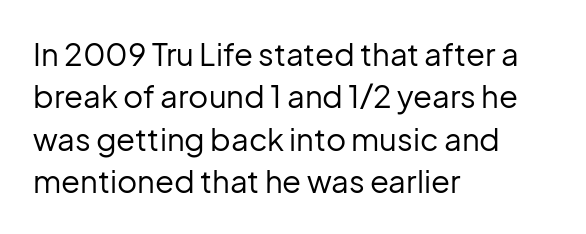
The image shows 31 px regular-weight sans-serif type, upright; set left-aligned, normal line spacing (1.37x), normal letter spacing, not underlined; low stroke contrast and a medium x-height.
